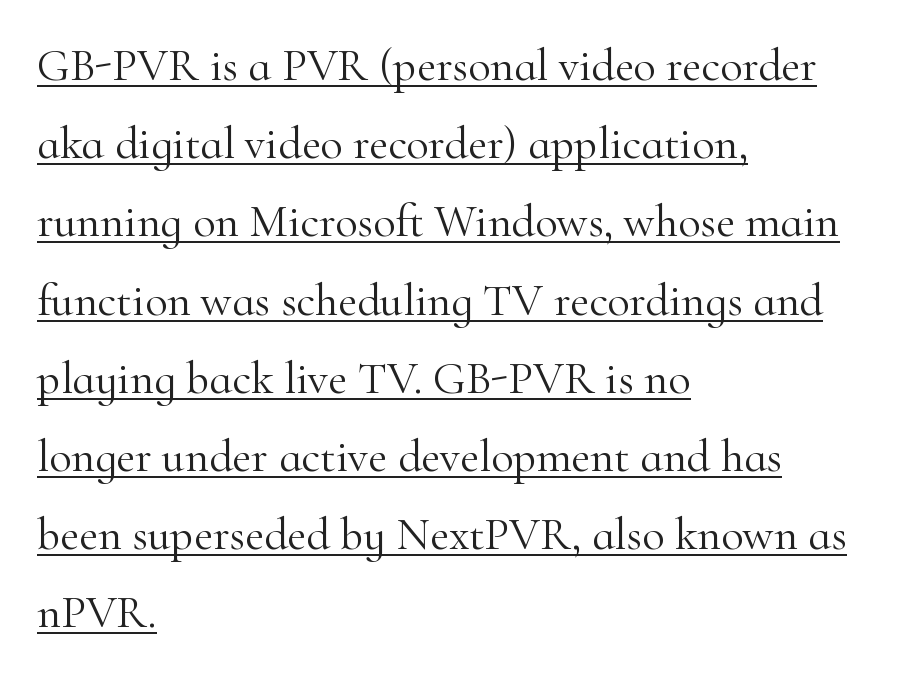
The image shows 46 px light serif type, upright; set left-aligned, normal line spacing (1.7x), normal letter spacing, underlined; high stroke contrast and a small x-height.
